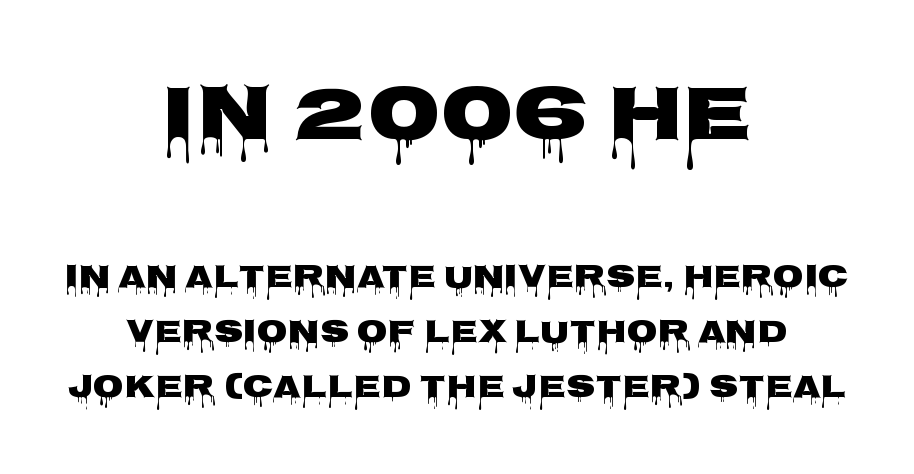
Casual observation: everything's sitting right in the middle. The line texture is even and compact thanks to regular tracking. Note: no serifs on the glyphs. Spacing verdict: proportional, widths tailored to each character. Style check: upright. The baseline area is clear.
